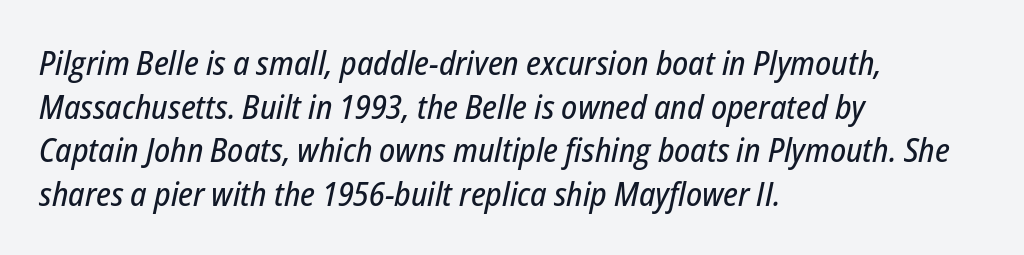
{"italic": "yes", "lean": "right", "slant_degrees": 12, "width": "condensed", "stroke_contrast": "low", "x_height": "medium", "monospaced": "no", "underline": "no", "align": "left", "line_spacing": "normal", "line_spacing_ratio": 1.32, "letter_spacing": "normal", "letter_spacing_em": 0.0, "glyph_px": 33}
